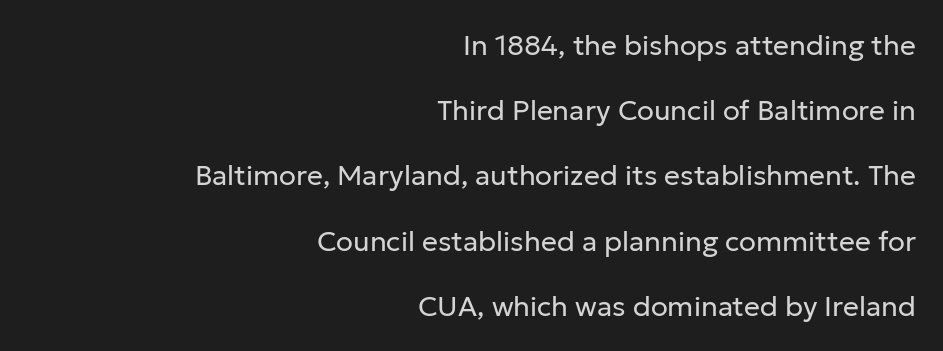
{"serif": "no", "italic": "no", "bold": "no", "weight": "regular", "width": "normal", "stroke_contrast": "low", "x_height": "medium", "monospaced": "no", "underline": "no", "align": "right", "line_spacing": "loose", "line_spacing_ratio": 2.33, "letter_spacing": "normal", "letter_spacing_em": 0.0, "glyph_px": 28}
